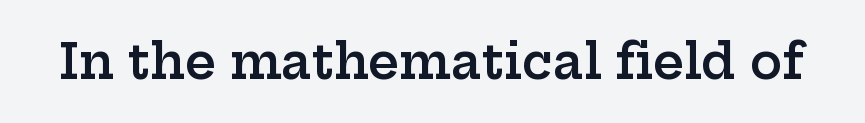
{"serif": "yes", "italic": "no", "bold": "semi", "weight": "semibold", "width": "wide", "stroke_contrast": "low", "x_height": "medium", "monospaced": "no", "underline": "no", "letter_spacing": "normal", "letter_spacing_em": 0.0, "glyph_px": 48}
